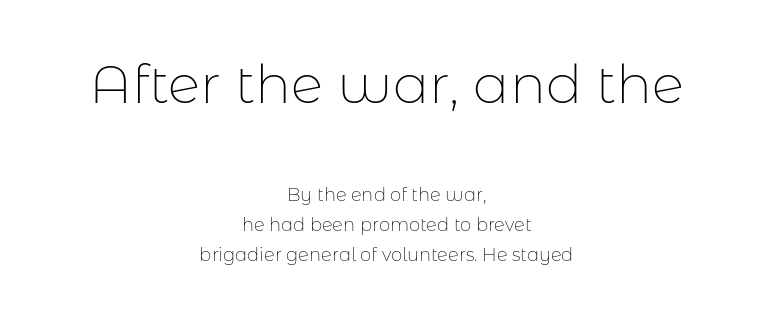
{"serif": "no", "italic": "no", "bold": "no", "weight": "thin", "width": "normal", "stroke_contrast": "low", "x_height": "medium", "monospaced": "no", "underline": "no", "align": "center", "line_spacing": "normal", "line_spacing_ratio": 1.66, "letter_spacing": "normal", "letter_spacing_em": 0.0, "larger_block": "first", "size_ratio": 3.0, "glyph_px": 54}
